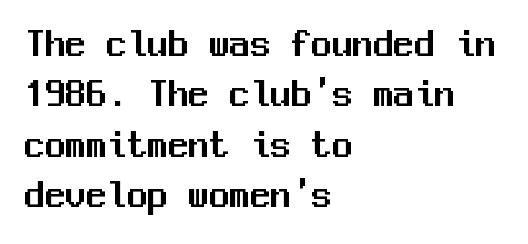
Q: Is the text italic (slanted)? A: No, it is upright.
Q: Is the typeface a serif or a sans-serif typeface? A: Sans-serif.
Q: Is the text underlined? A: No.
Q: How is the paragraph aligned? A: Left-aligned.
Q: Is the spacing between letters normal or unusually wide? A: Normal.
Q: Width (condensed, normal, or wide)? A: Normal.
Q: Stroke contrast? A: Medium.
Q: x-height? A: Medium.
Q: Monospaced? A: Yes.
